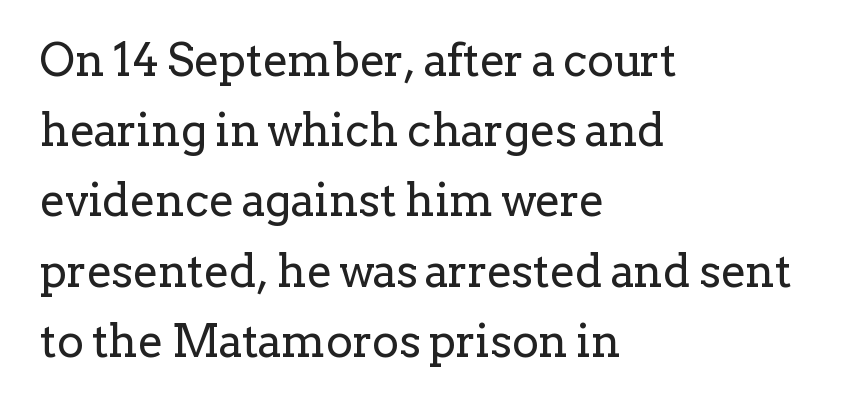
Q: Is the text bold? A: No.
Q: Is the text italic (slanted)? A: No, it is upright.
Q: Is the typeface a serif or a sans-serif typeface? A: Serif.
Q: Is the text underlined? A: No.
Q: How is the paragraph aligned? A: Left-aligned.
Q: Is the spacing between letters normal or unusually wide? A: Normal.
Q: Is the spacing between lines tight, normal or loose? A: Normal.
Q: Width (condensed, normal, or wide)? A: Normal.
Q: Stroke contrast? A: Low.
Q: x-height? A: Medium.
Q: Monospaced? A: No.
